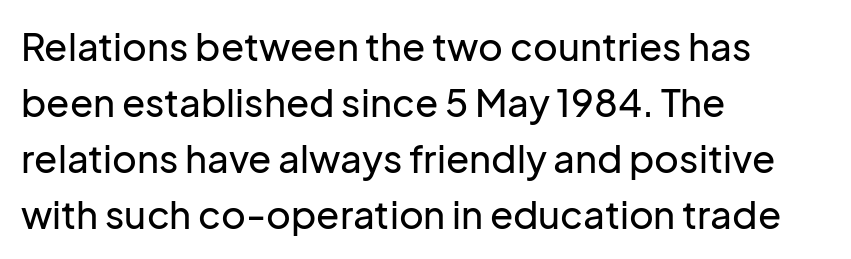
{"serif": "no", "italic": "no", "width": "normal", "stroke_contrast": "low", "x_height": "medium", "monospaced": "no", "underline": "no", "align": "left", "line_spacing": "normal", "line_spacing_ratio": 1.47, "letter_spacing": "normal", "letter_spacing_em": 0.0, "glyph_px": 38}
